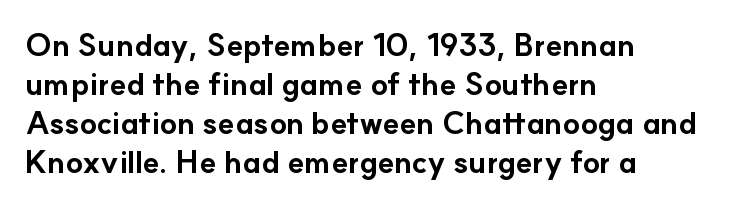
Q: Is the text bold? A: Yes.
Q: Is the text italic (slanted)? A: No, it is upright.
Q: Is the typeface a serif or a sans-serif typeface? A: Sans-serif.
Q: Is the text underlined? A: No.
Q: How is the paragraph aligned? A: Left-aligned.
Q: Is the spacing between letters normal or unusually wide? A: Normal.
Q: Is the spacing between lines tight, normal or loose? A: Normal.
Q: Width (condensed, normal, or wide)? A: Normal.
Q: Stroke contrast? A: Low.
Q: x-height? A: Small.
Q: Monospaced? A: No.
